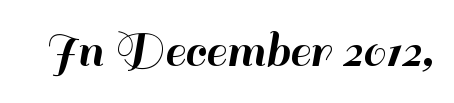
You could not count columns in this text — the font is proportionally spaced. Only glyphs here, with clear space below each row. Compared with typical body copy, the letter spacing here is the same. Serifs: no, the terminals of the letterforms are clean.
